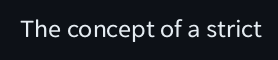
Q: Is the text bold? A: No.
Q: Is the text italic (slanted)? A: No, it is upright.
Q: Is the text underlined? A: No.
Q: Is the spacing between letters normal or unusually wide? A: Normal.
